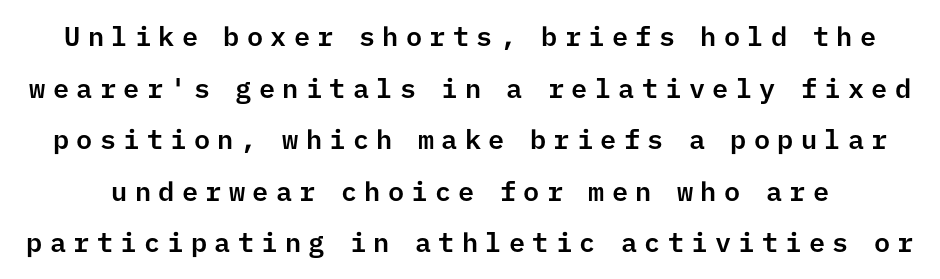
The lettering stays uniformly vertical, giving the passage a roman look. Has an underline been added? It has not. Tracking value appears strongly positive — letters spread wide. Reading down the column, the eye jumps a long way to each next line.
